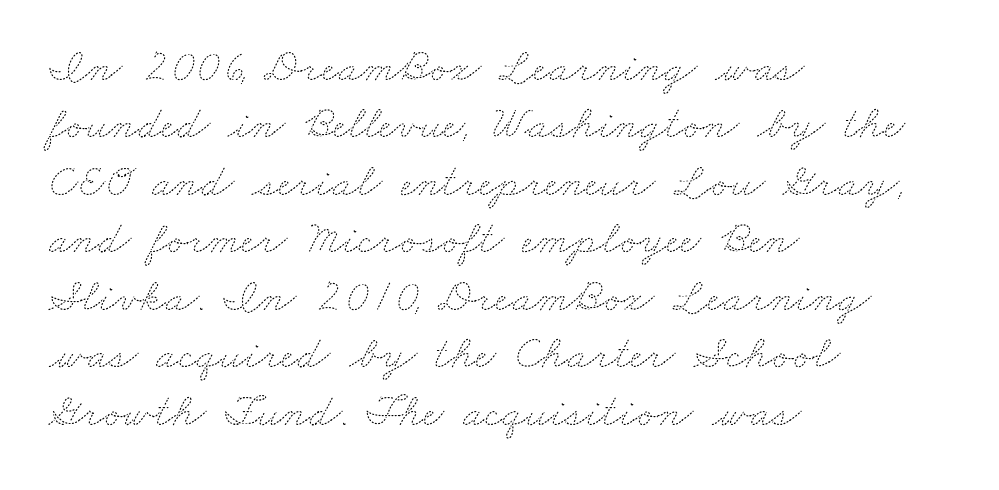
{"bold": "no", "weight": "thin", "width": "wide", "stroke_contrast": "medium", "x_height": "small", "monospaced": "no", "underline": "no", "align": "left", "line_spacing": "normal", "line_spacing_ratio": 1.25, "letter_spacing": "normal", "letter_spacing_em": 0.0, "glyph_px": 46}
